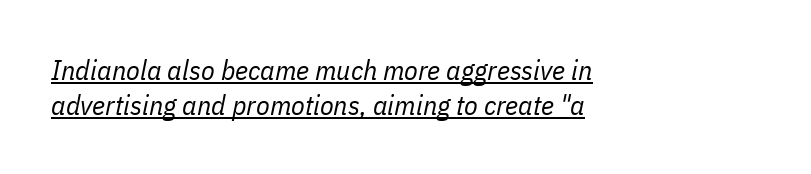
The font's italic variant was chosen for this text. No heavy texture on the line: the type isn't bold. The tracking reads as untouched default to a designer's eye. Each new line begins a customary step beneath the previous one. If you drew a ruler down the left edge, every line would touch it.
